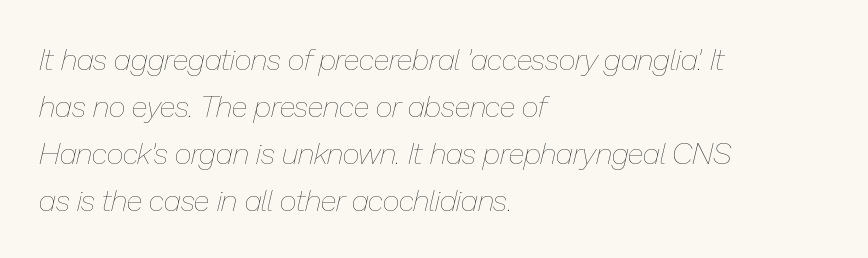
Q: Is the text bold? A: No.
Q: Is the text italic (slanted)? A: Yes, it leans right by about 13 degrees.
Q: Is the text underlined? A: No.
Q: How is the paragraph aligned? A: Left-aligned.
Q: Is the spacing between letters normal or unusually wide? A: Normal.
Q: Is the spacing between lines tight, normal or loose? A: Normal.
Q: Width (condensed, normal, or wide)? A: Normal.
Q: Stroke contrast? A: Low.
Q: x-height? A: Medium.
Q: Monospaced? A: No.
